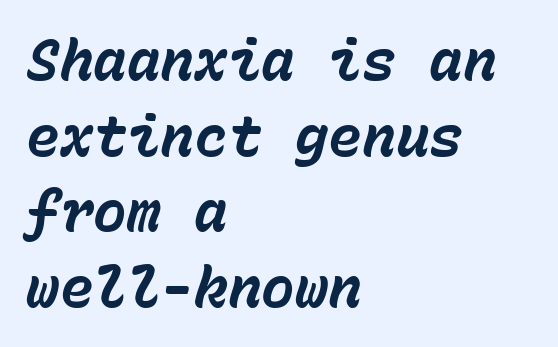
One glance says typical: line gaps are just what's usual. Glyph-to-glyph distance matches everyday printed text. Only glyphs here, with clear space below each row. A typesetter would mark this as italic.
